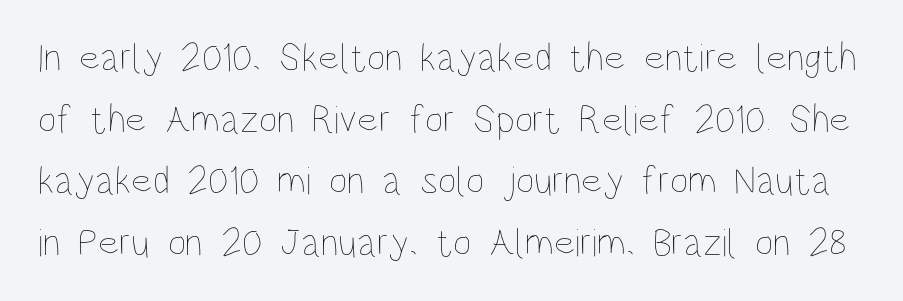
{"italic": "no", "bold": "no", "weight": "thin", "width": "condensed", "stroke_contrast": "low", "x_height": "large", "monospaced": "no", "underline": "no", "line_spacing": "normal", "line_spacing_ratio": 1.54, "letter_spacing": "normal", "letter_spacing_em": 0.0, "glyph_px": 40}
